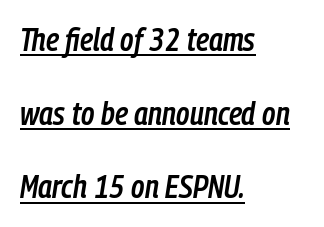
Q: Is the text bold? A: Semi-bold.
Q: Is the text italic (slanted)? A: Yes, it leans right by about 9 degrees.
Q: Is the text underlined? A: Yes.
Q: How is the paragraph aligned? A: Left-aligned.
Q: Is the spacing between letters normal or unusually wide? A: Normal.
Q: Is the spacing between lines tight, normal or loose? A: Loose.
Q: Width (condensed, normal, or wide)? A: Condensed.
Q: Stroke contrast? A: Low.
Q: x-height? A: Medium.
Q: Monospaced? A: No.
